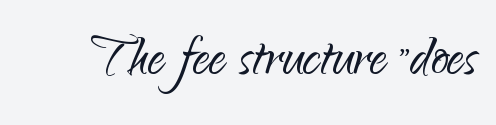
The image shows 69 px light sans-serif type; set normal letter spacing, not underlined; low stroke contrast and a small x-height.
